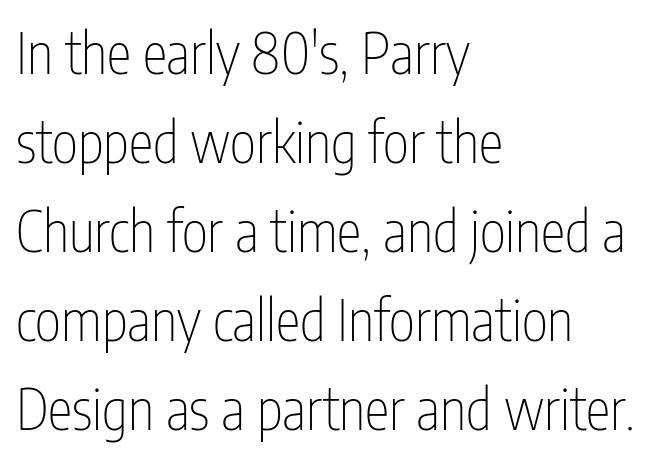
The image shows 56 px thin, condensed sans-serif type, upright; set left-aligned, normal line spacing (1.59x), normal letter spacing, not underlined; low stroke contrast and a medium x-height.
